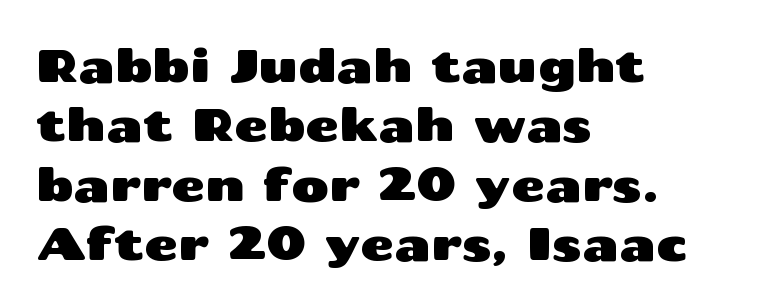
{"serif": "no", "italic": "no", "width": "wide", "stroke_contrast": "medium", "x_height": "medium", "monospaced": "no", "underline": "no", "align": "left", "line_spacing": "normal", "line_spacing_ratio": 1.29, "letter_spacing": "normal", "letter_spacing_em": 0.0, "glyph_px": 46}
